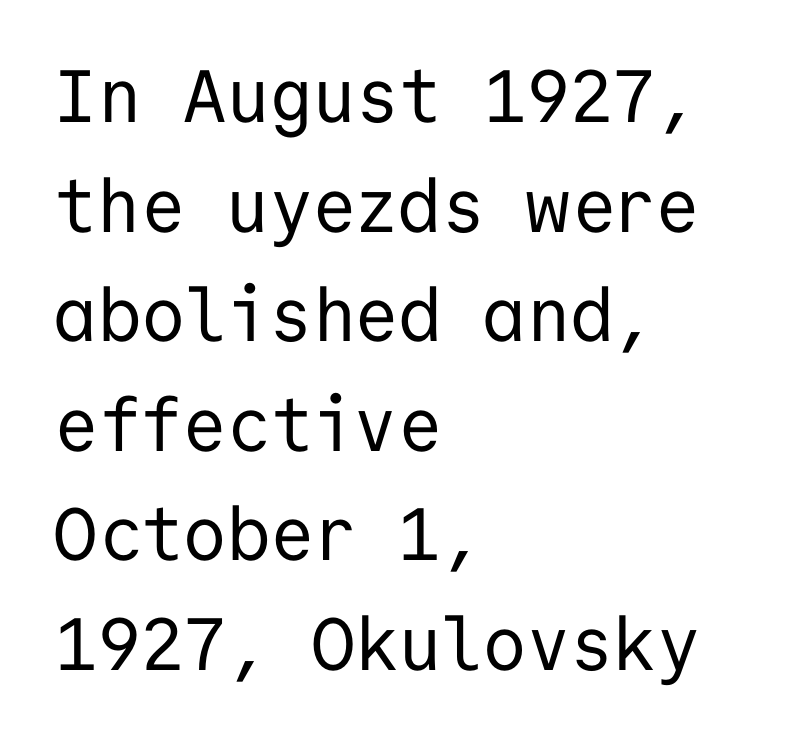
The image shows 74 px regular-weight sans-serif type, upright, monospaced; set left-aligned, normal line spacing (1.48x), normal letter spacing, not underlined; low stroke contrast and a medium x-height.
